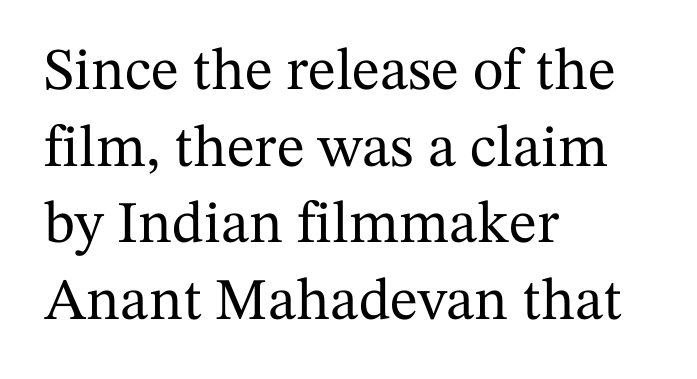
Q: Is the text italic (slanted)? A: No, it is upright.
Q: Is the typeface a serif or a sans-serif typeface? A: Serif.
Q: Is the text underlined? A: No.
Q: How is the paragraph aligned? A: Left-aligned.
Q: Is the spacing between letters normal or unusually wide? A: Normal.
Q: Is the spacing between lines tight, normal or loose? A: Normal.
Q: Width (condensed, normal, or wide)? A: Normal.
Q: Stroke contrast? A: Medium.
Q: x-height? A: Medium.
Q: Monospaced? A: No.
